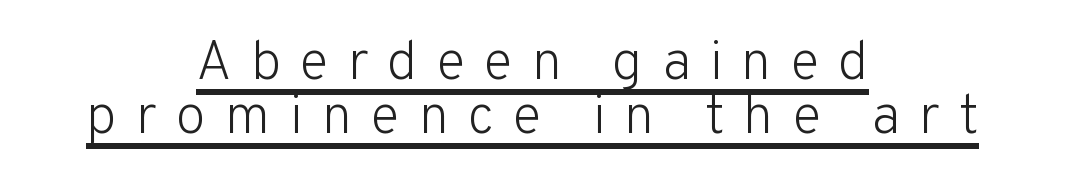
{"serif": "no", "italic": "no", "bold": "no", "weight": "light", "width": "normal", "stroke_contrast": "low", "x_height": "medium", "monospaced": "no", "underline": "yes", "align": "center", "line_spacing": "tight", "line_spacing_ratio": 0.98, "letter_spacing": "wide", "letter_spacing_em": 0.34, "glyph_px": 55}
